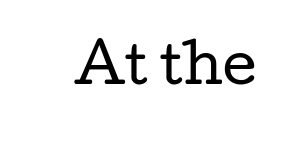
Characters follow at the spacing the type designer built in. Note the varied advance widths — an 'i' is clearly narrower than an 'm'. This is serif lettering, the kind often seen in printed books. In terms of posture, this sample is upright. Type without underlining.
